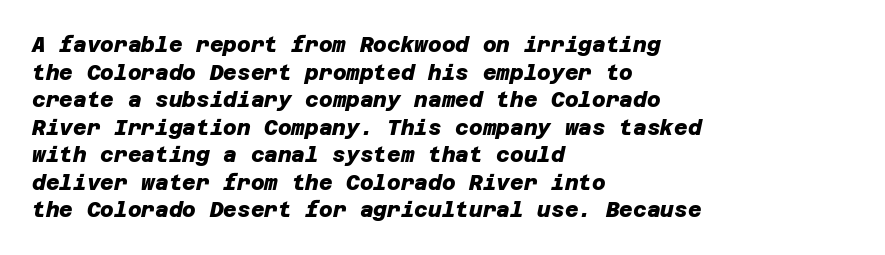
The image shows 21 px bold type; set left-aligned, normal line spacing (1.31x), normal letter spacing, not underlined.
